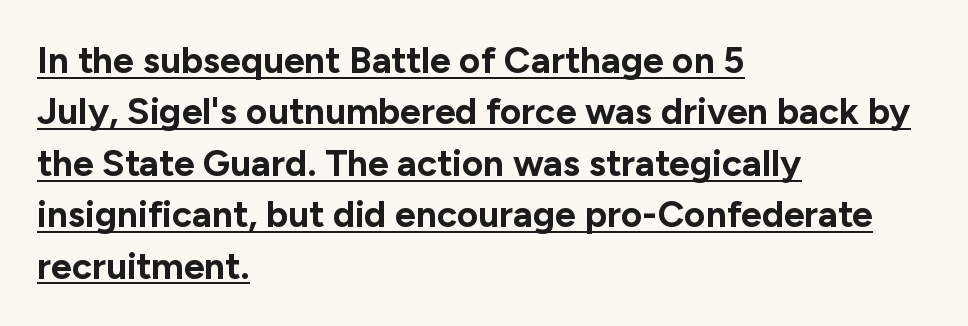
{"serif": "no", "italic": "no", "bold": "yes", "weight": "bold", "width": "normal", "stroke_contrast": "low", "x_height": "medium", "monospaced": "no", "underline": "yes", "align": "left", "line_spacing": "normal", "line_spacing_ratio": 1.39, "letter_spacing": "normal", "letter_spacing_em": 0.0, "glyph_px": 37}
